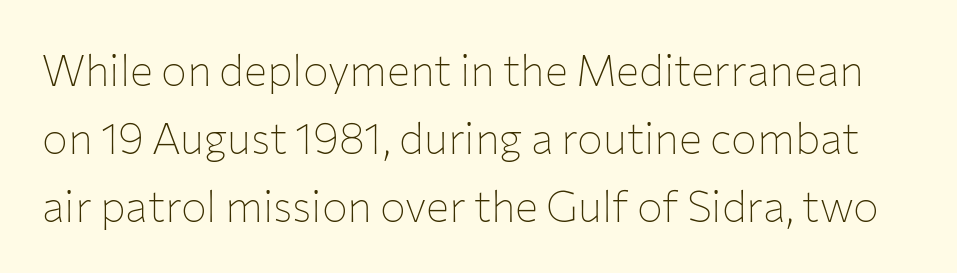
Q: Is the text bold? A: No.
Q: Is the text italic (slanted)? A: No, it is upright.
Q: Is the typeface a serif or a sans-serif typeface? A: Sans-serif.
Q: Is the text underlined? A: No.
Q: Is the spacing between letters normal or unusually wide? A: Normal.
Q: Is the spacing between lines tight, normal or loose? A: Normal.
Q: Width (condensed, normal, or wide)? A: Normal.
Q: Stroke contrast? A: Low.
Q: x-height? A: Medium.
Q: Monospaced? A: No.
